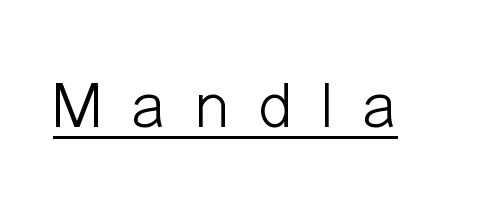
When letters stand straight like this, we call the style roman or upright. The face used here is proportionally spaced, like ordinary book or web type. This sample carries an underscore along the baseline area. A typesetter would label this face a sans.
